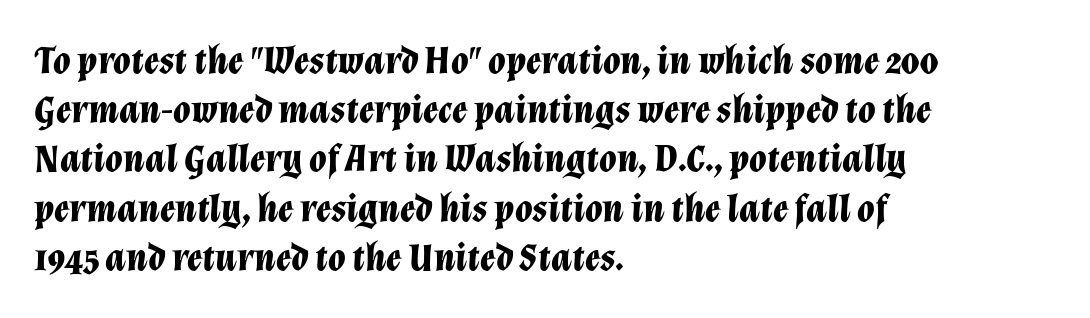
Is the block centered? No — it sits flush against the left margin. Here the glyphs are tracked normally, forming tight word shapes. A typesetter would call this proportional, since set widths differ per character. Pretty heavy lettering here — definitely bold. No word sits above an underline.
